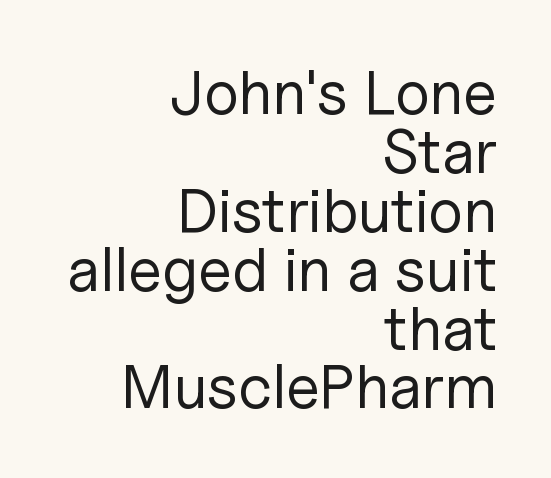
Q: Is the text bold? A: No.
Q: Is the text italic (slanted)? A: No, it is upright.
Q: Is the typeface a serif or a sans-serif typeface? A: Sans-serif.
Q: Is the text underlined? A: No.
Q: How is the paragraph aligned? A: Right-aligned.
Q: Is the spacing between letters normal or unusually wide? A: Normal.
Q: Is the spacing between lines tight, normal or loose? A: Tight.
Q: Width (condensed, normal, or wide)? A: Normal.
Q: Stroke contrast? A: Low.
Q: x-height? A: Medium.
Q: Monospaced? A: No.
